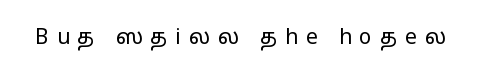
Look at the tracking — it's clearly loosened, letters drifting apart. Unlike italic type, these characters show no tilt at all. A quiet, ordinary-to-light weight characterises the typeface. This rendering features lettering with no underline.
